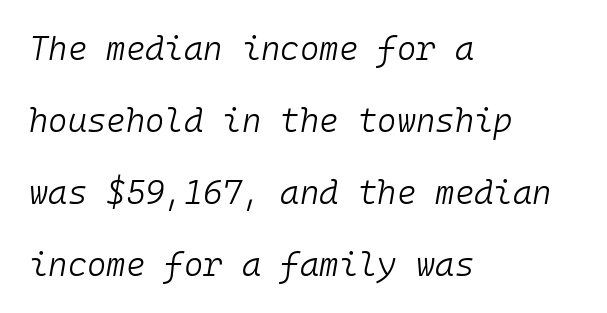
{"italic": "yes", "lean": "right", "slant_degrees": 10, "bold": "no", "weight": "light", "width": "normal", "stroke_contrast": "low", "x_height": "medium", "monospaced": "yes", "underline": "no", "align": "left", "line_spacing": "loose", "line_spacing_ratio": 2.18, "letter_spacing": "normal", "letter_spacing_em": 0.0, "glyph_px": 33}
